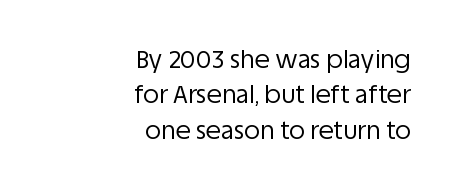
{"italic": "no", "bold": "no", "underline": "no", "align": "right", "line_spacing": "normal", "line_spacing_ratio": 1.42, "letter_spacing": "normal", "letter_spacing_em": 0.0, "glyph_px": 25}
